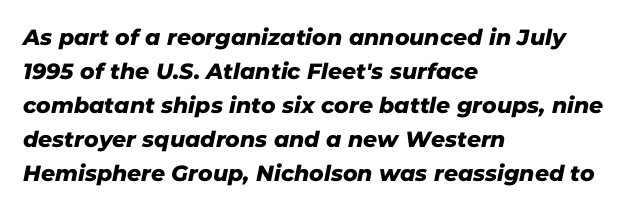
The image shows 22 px text type; set left-aligned, normal line spacing (1.54x), normal letter spacing, not underlined.
